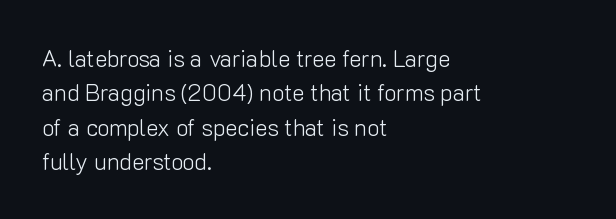
Q: Is the text bold? A: No.
Q: Is the text italic (slanted)? A: No, it is upright.
Q: Is the text underlined? A: No.
Q: How is the paragraph aligned? A: Left-aligned.
Q: Is the spacing between letters normal or unusually wide? A: Normal.
Q: Is the spacing between lines tight, normal or loose? A: Normal.
